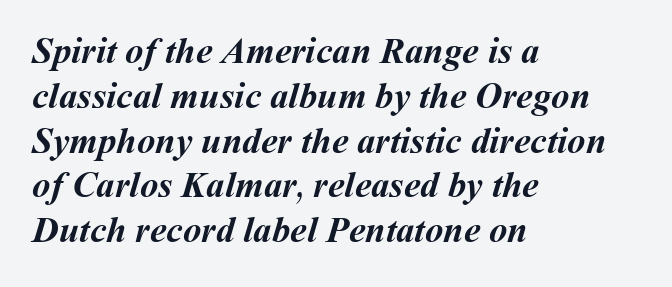
The image shows 37 px semibold type; set left-aligned, line spacing 1.21x, normal letter spacing, not underlined; medium stroke contrast and a medium x-height.
